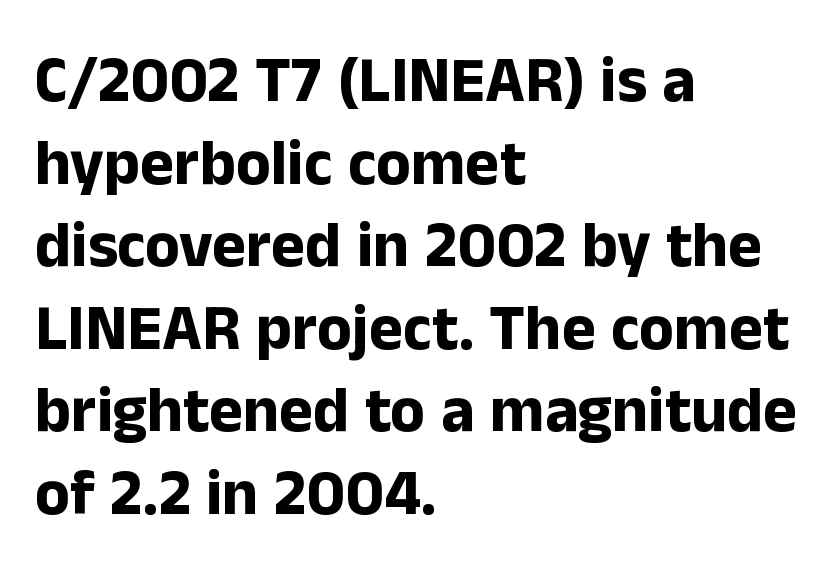
The image shows 64 px bold sans-serif type, upright; set left-aligned, normal line spacing (1.29x), normal letter spacing, not underlined; low stroke contrast and a medium x-height.
